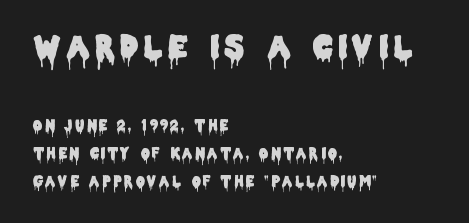
Q: Is the text italic (slanted)? A: No, it is upright.
Q: Is the typeface a serif or a sans-serif typeface? A: Sans-serif.
Q: Is the text underlined? A: No.
Q: How is the paragraph aligned? A: Left-aligned.
Q: Is the spacing between lines tight, normal or loose? A: Loose.
Q: Which block of text is set in a larger size, the first (top) or the second (bottom)? A: The first (top) one.
Q: Width (condensed, normal, or wide)? A: Condensed.
Q: Stroke contrast? A: Low.
Q: x-height? A: Large.
Q: Monospaced? A: No.
